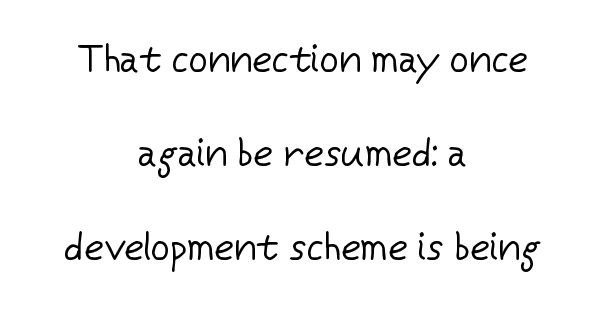
Q: Is the text bold? A: No.
Q: Is the text italic (slanted)? A: No, it is upright.
Q: Is the typeface a serif or a sans-serif typeface? A: Sans-serif.
Q: Is the text underlined? A: No.
Q: How is the paragraph aligned? A: Centered.
Q: Is the spacing between letters normal or unusually wide? A: Normal.
Q: Is the spacing between lines tight, normal or loose? A: Loose.
Q: Width (condensed, normal, or wide)? A: Normal.
Q: Stroke contrast? A: Low.
Q: x-height? A: Medium.
Q: Monospaced? A: No.
